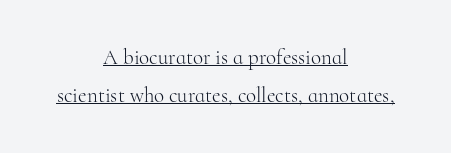
The image shows 21 px text type, upright; set centered, line spacing 1.8x, normal letter spacing, underlined.
